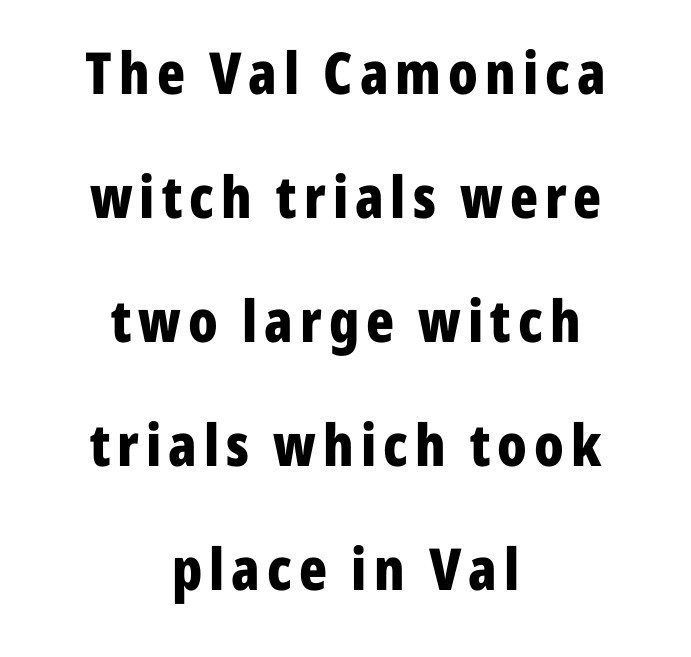
The gap between lines stays unmarked. Posture: upright roman. Note the varied advance widths — an 'i' is clearly narrower than an 'm'. Weight check: bold — yes, fully.
